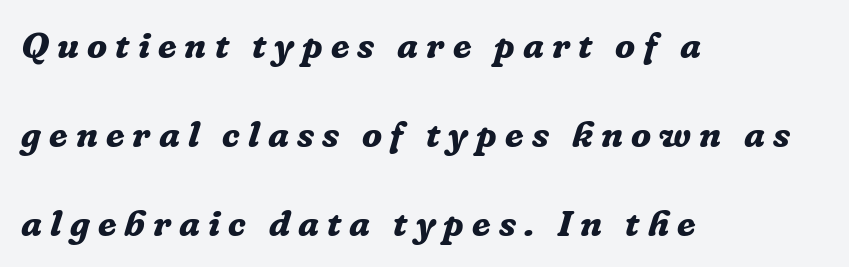
Q: Is the text bold? A: Yes.
Q: Is the text italic (slanted)? A: Yes, it leans right by about 16 degrees.
Q: Is the typeface a serif or a sans-serif typeface? A: Serif.
Q: Is the text underlined? A: No.
Q: How is the paragraph aligned? A: Left-aligned.
Q: Is the spacing between letters normal or unusually wide? A: Unusually wide.
Q: Is the spacing between lines tight, normal or loose? A: Loose.
Q: Width (condensed, normal, or wide)? A: Normal.
Q: Stroke contrast? A: Low.
Q: x-height? A: Medium.
Q: Monospaced? A: No.
